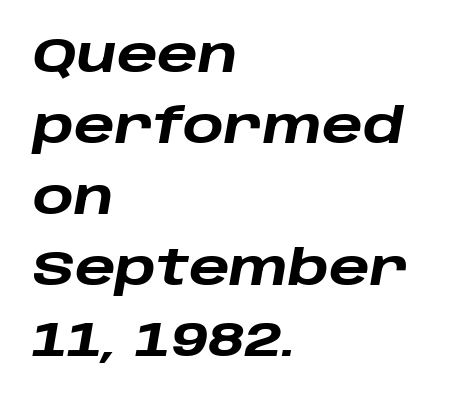
Compared with typical body copy, the letter spacing here is the same. If you drew a ruler down the left edge, every line would touch it. Type without underlining. The face used here has the dense, thick strokes of a bold. You could not count columns in this text — the font is proportionally spaced.
